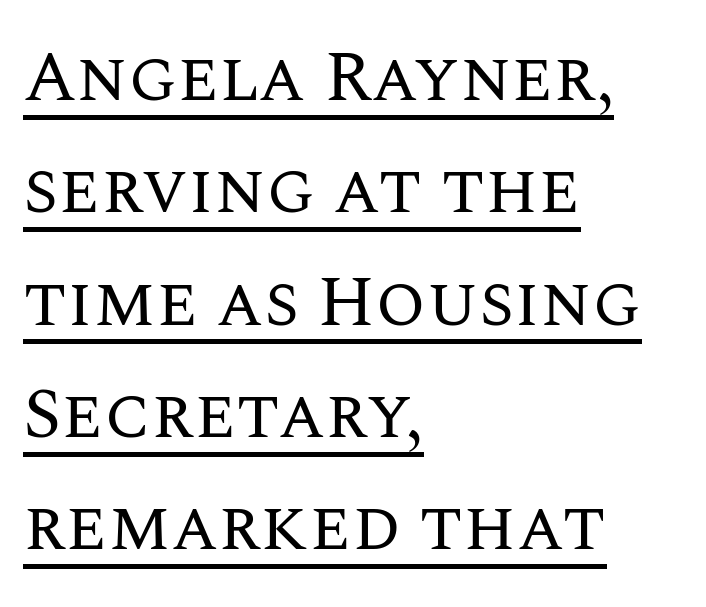
The image shows 72 px regular-weight type, upright; set left-aligned, normal line spacing (1.56x), normal letter spacing, underlined; medium stroke contrast and a large x-height.
